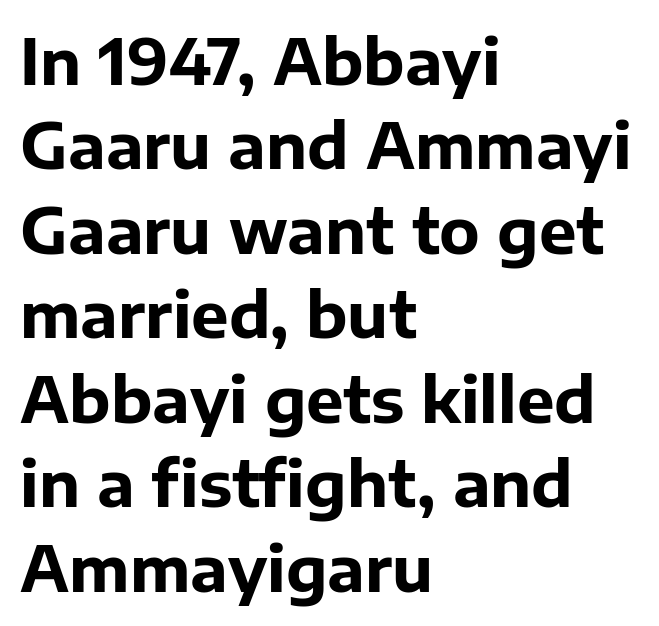
{"serif": "no", "italic": "no", "bold": "yes", "weight": "bold", "width": "normal", "stroke_contrast": "low", "x_height": "medium", "monospaced": "no", "underline": "no", "align": "left", "line_spacing": "normal", "line_spacing_ratio": 1.34, "letter_spacing": "normal", "letter_spacing_em": 0.0, "glyph_px": 63}
